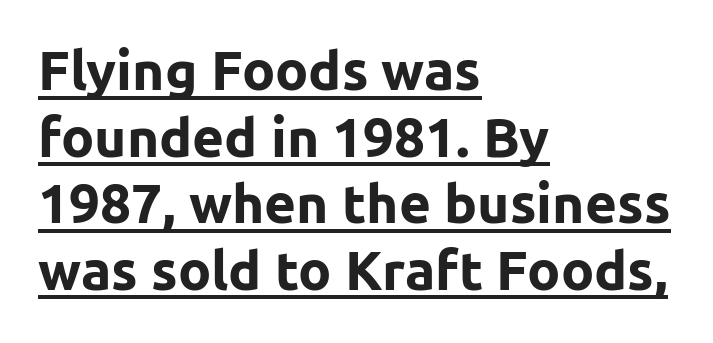
{"serif": "no", "italic": "no", "bold": "yes", "weight": "bold", "width": "normal", "stroke_contrast": "low", "x_height": "medium", "monospaced": "no", "underline": "yes", "align": "left", "line_spacing_ratio": 1.21, "letter_spacing": "normal", "letter_spacing_em": 0.0, "glyph_px": 55}
